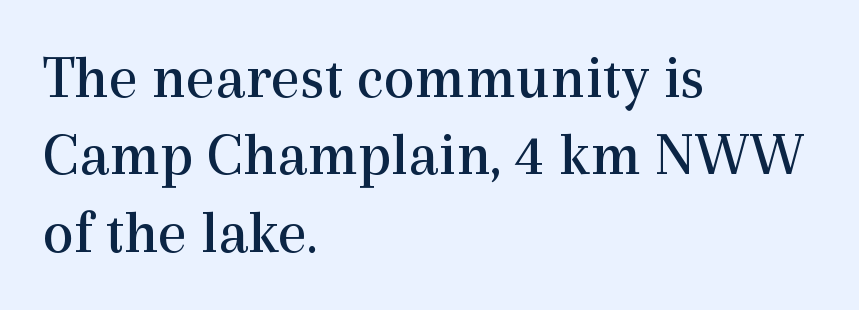
Each stroke keeps to a modest, everyday thickness or less. You could not count columns in this text — the font is proportionally spaced. Only glyphs here, with clear space below each row. How are the letters spaced? Ordinarily, with no added tracking. Teacher's note: observe the even left margin — that is flush-left alignment.
